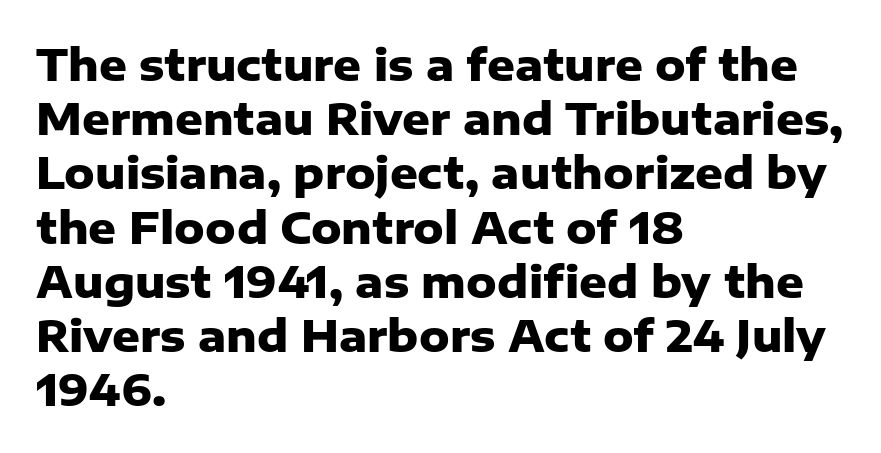
{"serif": "no", "italic": "no", "bold": "yes", "weight": "heavy", "width": "normal", "stroke_contrast": "low", "x_height": "medium", "monospaced": "no", "underline": "no", "align": "left", "line_spacing": "normal", "line_spacing_ratio": 1.26, "letter_spacing": "normal", "letter_spacing_em": 0.0, "glyph_px": 43}
